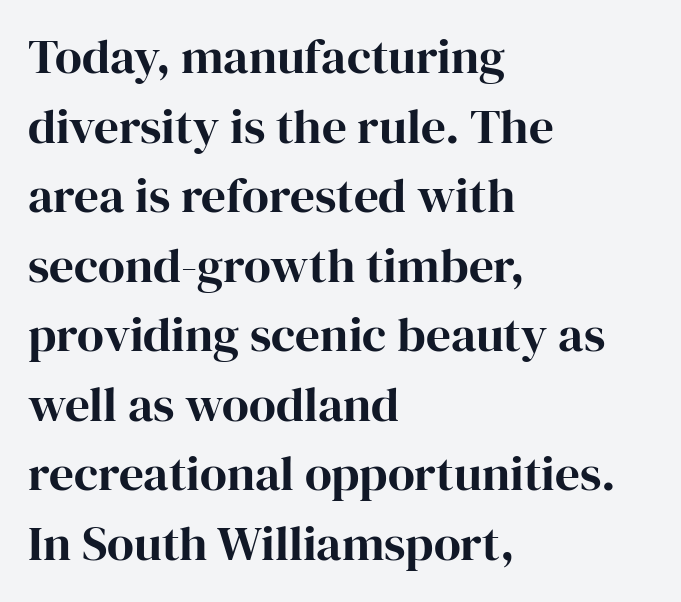
The image shows 49 px serif type, upright; set left-aligned, normal line spacing (1.42x), normal letter spacing, not underlined; high stroke contrast and a medium x-height.
